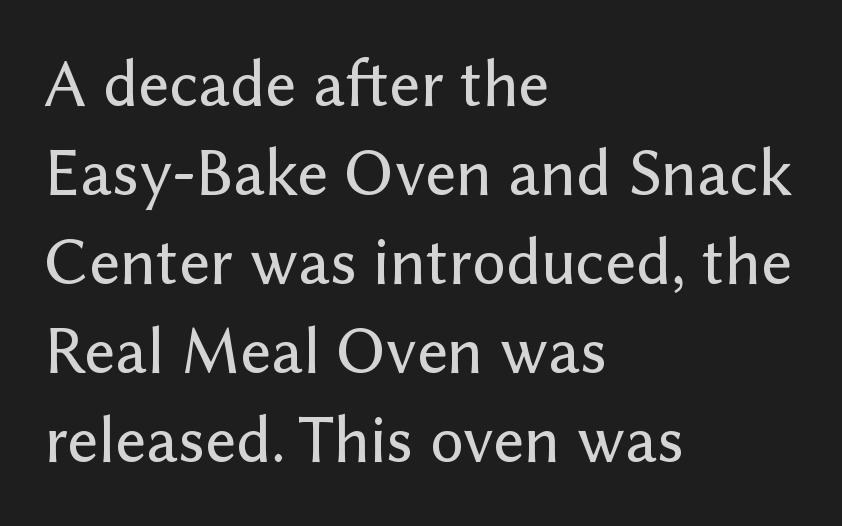
{"serif": "no", "italic": "no", "width": "normal", "stroke_contrast": "low", "x_height": "medium", "monospaced": "no", "underline": "no", "align": "left", "line_spacing": "normal", "line_spacing_ratio": 1.33, "letter_spacing": "normal", "letter_spacing_em": 0.0, "glyph_px": 67}
